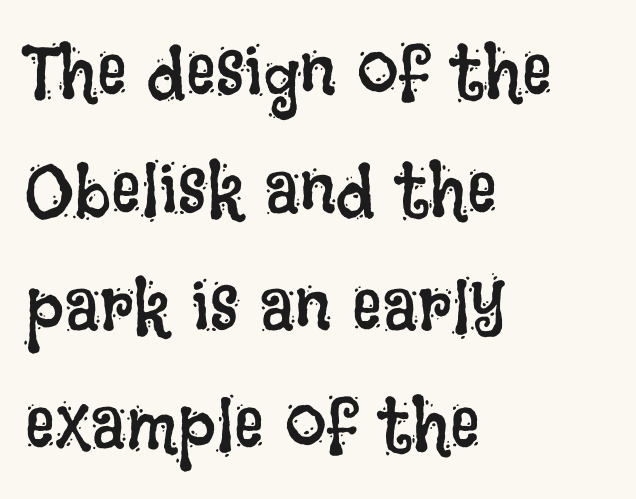
{"italic": "no", "bold": "no", "weight": "regular", "width": "condensed", "stroke_contrast": "low", "x_height": "large", "monospaced": "no", "underline": "no", "align": "left", "line_spacing": "normal", "line_spacing_ratio": 1.59, "letter_spacing": "normal", "letter_spacing_em": 0.0, "glyph_px": 74}
